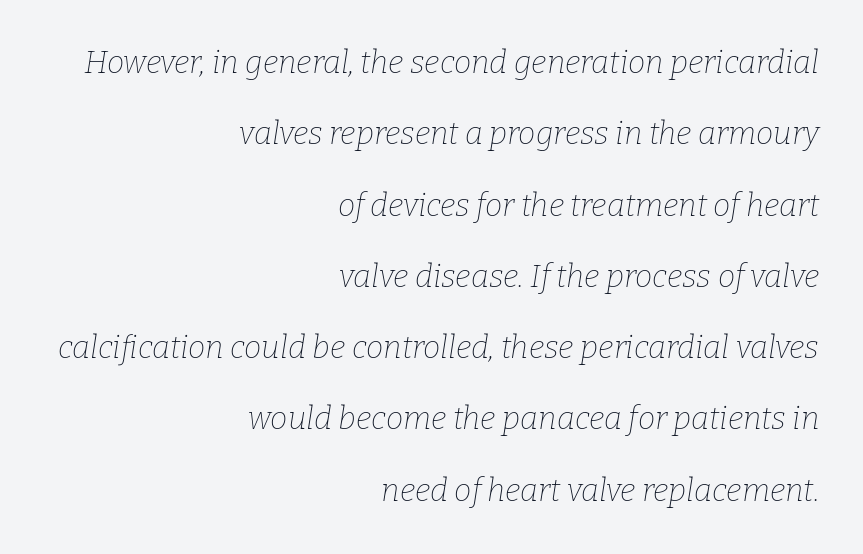
The image shows 31 px thin serif type, italic (leaning right); set right-aligned, loose line spacing (2.3x), normal letter spacing, not underlined; low stroke contrast and a medium x-height.
